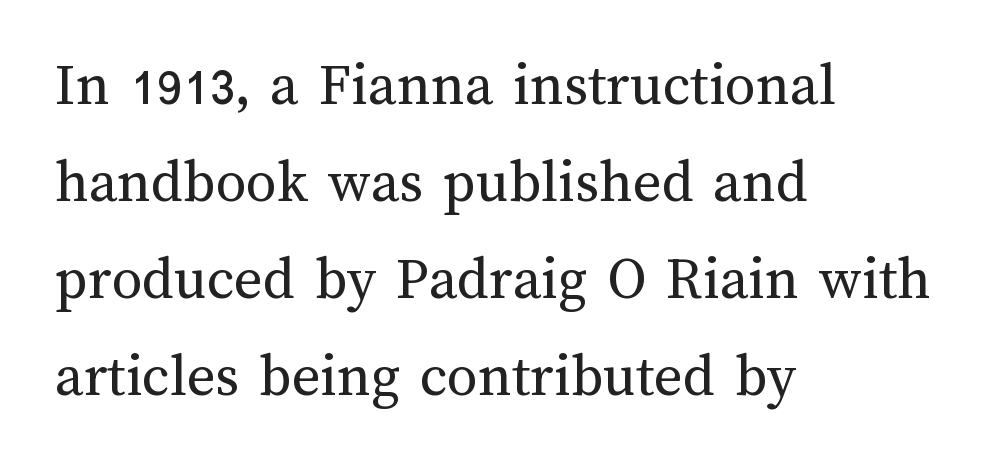
Regular leading. Honestly, the letter spacing is just normal — you wouldn't notice it. Honestly, there is no underline to notice here at all. The font's upright variant was chosen for this text.
